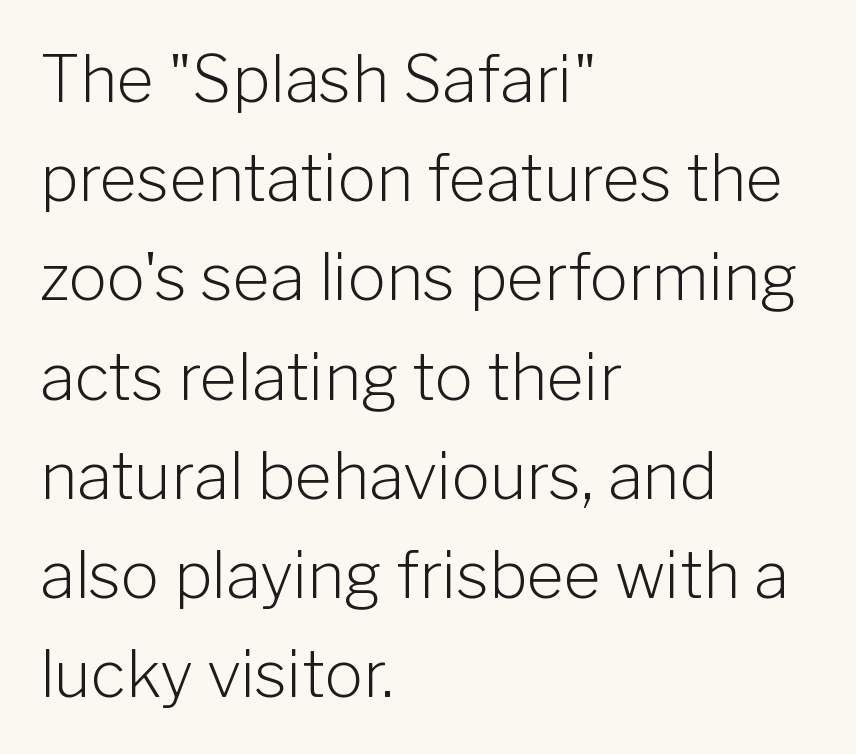
{"serif": "no", "italic": "no", "bold": "no", "weight": "light", "width": "normal", "stroke_contrast": "low", "x_height": "medium", "monospaced": "no", "underline": "no", "align": "left", "line_spacing": "normal", "line_spacing_ratio": 1.55, "letter_spacing": "normal", "letter_spacing_em": 0.0, "glyph_px": 64}
